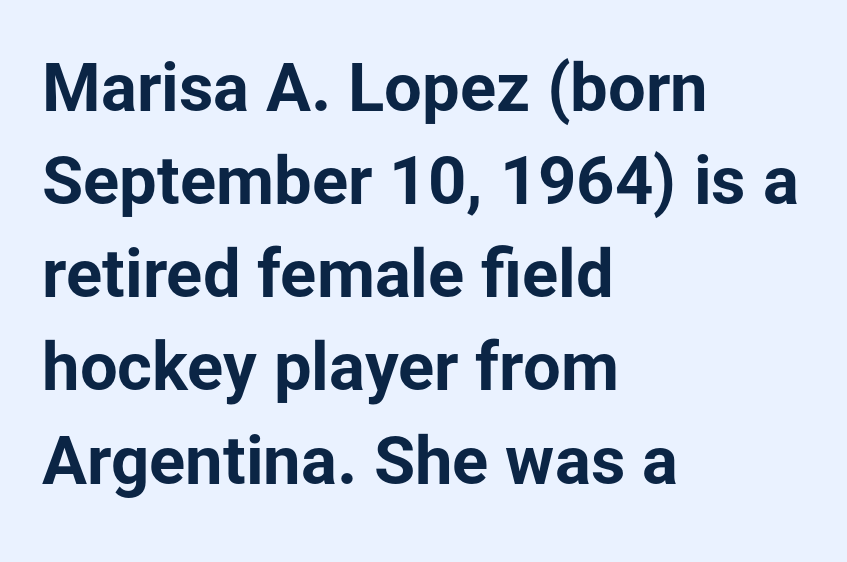
Q: Is the text bold? A: Yes.
Q: Is the text italic (slanted)? A: No, it is upright.
Q: Is the typeface a serif or a sans-serif typeface? A: Sans-serif.
Q: Is the text underlined? A: No.
Q: How is the paragraph aligned? A: Left-aligned.
Q: Is the spacing between letters normal or unusually wide? A: Normal.
Q: Is the spacing between lines tight, normal or loose? A: Normal.
Q: Width (condensed, normal, or wide)? A: Normal.
Q: Stroke contrast? A: Low.
Q: x-height? A: Medium.
Q: Monospaced? A: No.
